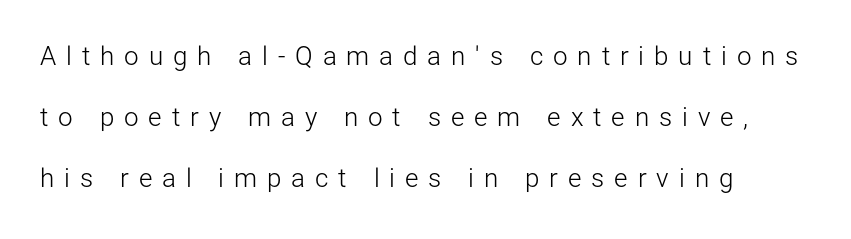
{"italic": "no", "bold": "no", "underline": "no", "align": "left", "line_spacing": "loose", "line_spacing_ratio": 2.34, "letter_spacing": "wide", "letter_spacing_em": 0.38, "glyph_px": 26}
